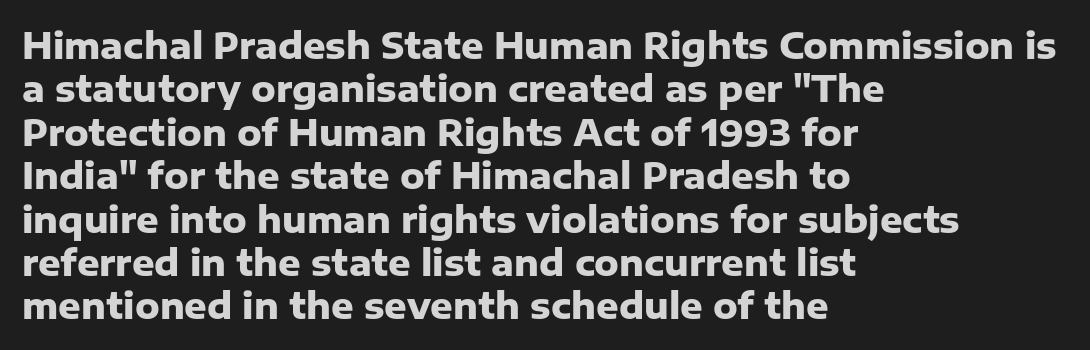
The typesetting leans heavy: a genuine bold. Left-aligned paragraph, ragged on the right. How are the letters spaced? Ordinarily, with no added tracking. Each letter's strokes conclude bluntly, with no projecting serifs. Quick note: underline off.
